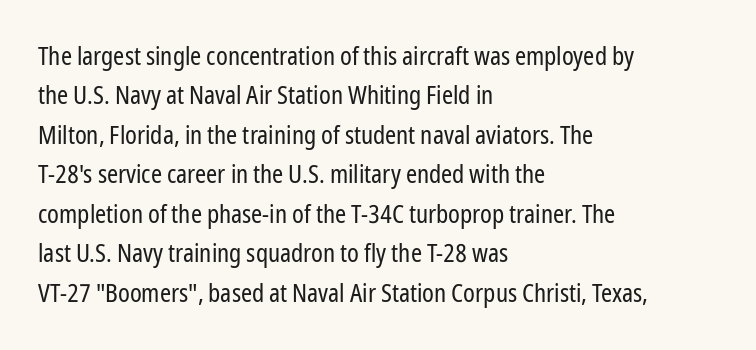
Q: Is the text bold? A: No.
Q: Is the text italic (slanted)? A: No, it is upright.
Q: Is the text underlined? A: No.
Q: How is the paragraph aligned? A: Left-aligned.
Q: Is the spacing between letters normal or unusually wide? A: Normal.
Q: Is the spacing between lines tight, normal or loose? A: Normal.
